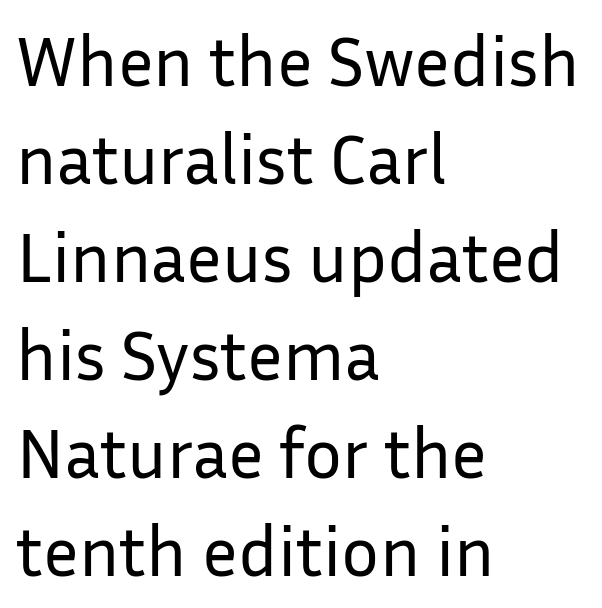
Q: Is the text bold? A: No.
Q: Is the text italic (slanted)? A: No, it is upright.
Q: Is the typeface a serif or a sans-serif typeface? A: Sans-serif.
Q: Is the text underlined? A: No.
Q: How is the paragraph aligned? A: Left-aligned.
Q: Is the spacing between letters normal or unusually wide? A: Normal.
Q: Is the spacing between lines tight, normal or loose? A: Normal.
Q: Width (condensed, normal, or wide)? A: Normal.
Q: Stroke contrast? A: Low.
Q: x-height? A: Medium.
Q: Monospaced? A: No.
